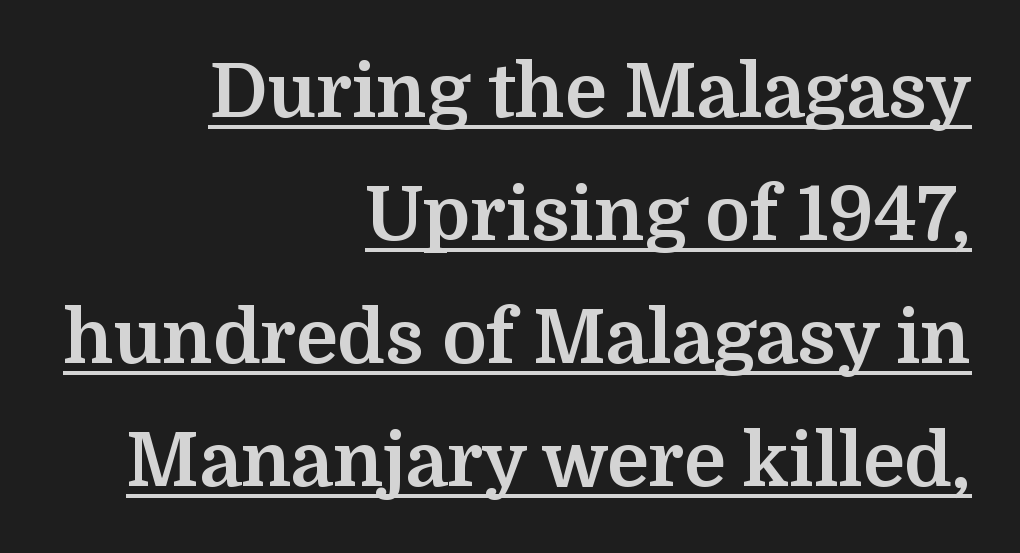
{"serif": "yes", "italic": "no", "bold": "yes", "weight": "bold", "width": "normal", "stroke_contrast": "medium", "x_height": "medium", "monospaced": "no", "underline": "yes", "align": "right", "line_spacing": "normal", "line_spacing_ratio": 1.64, "letter_spacing": "normal", "letter_spacing_em": 0.0, "glyph_px": 75}
